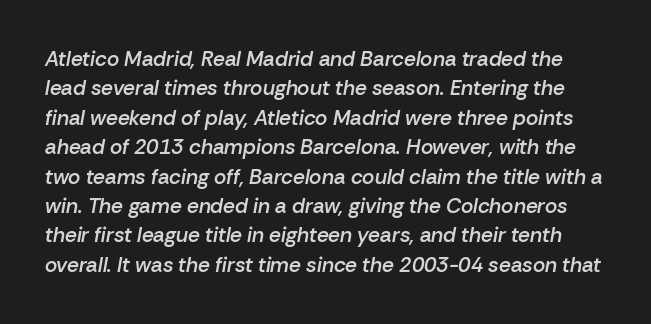
The image shows 21 px text type, italic (leaning right); set normal line spacing (1.4x), normal letter spacing, not underlined.
